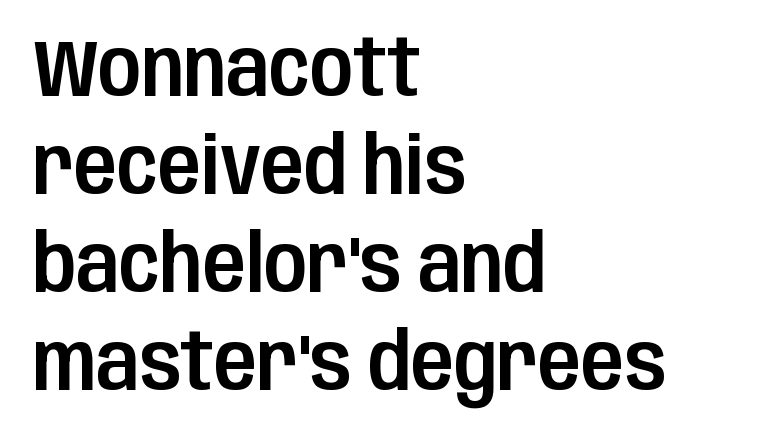
Teacher's note: observe the even left margin — that is flush-left alignment. There is no visible air inserted between adjacent glyphs. To sum up the face: it is a sans, with no serifs. Beneath every word, the page is bare. Rendered with straight, roman letterforms. The passage shown is typed in a proportional face where columns would drift.
